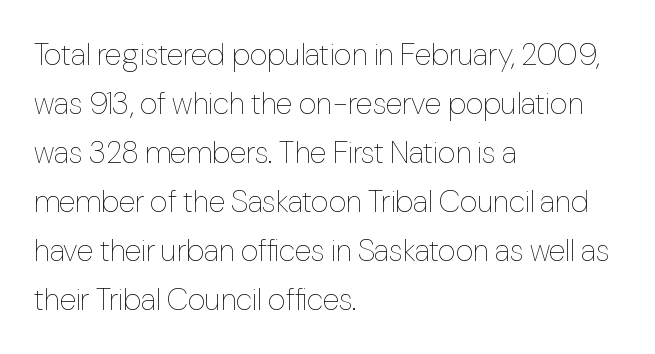
The image shows 31 px thin, condensed type, upright; set left-aligned, normal line spacing (1.58x), normal letter spacing, not underlined; low stroke contrast and a medium x-height.
